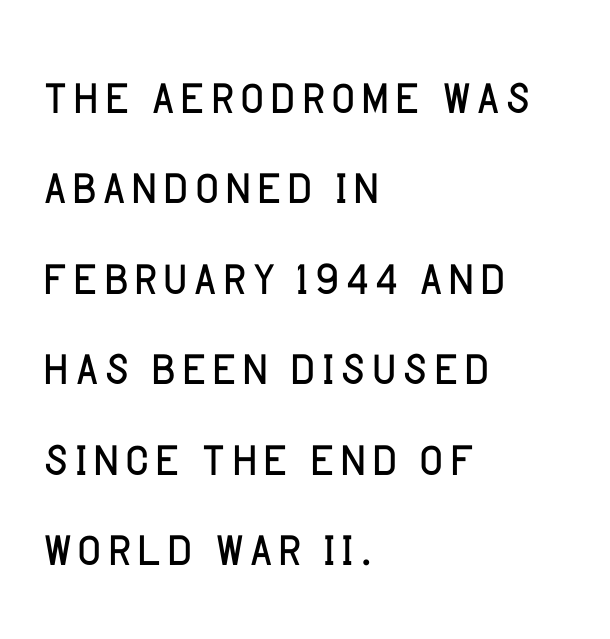
Q: Is the text bold? A: No.
Q: Is the text italic (slanted)? A: No, it is upright.
Q: Is the typeface a serif or a sans-serif typeface? A: Sans-serif.
Q: Is the text underlined? A: No.
Q: How is the paragraph aligned? A: Left-aligned.
Q: Is the spacing between letters normal or unusually wide? A: Normal.
Q: Is the spacing between lines tight, normal or loose? A: Normal.
Q: Width (condensed, normal, or wide)? A: Normal.
Q: Stroke contrast? A: Low.
Q: x-height? A: Large.
Q: Monospaced? A: No.
